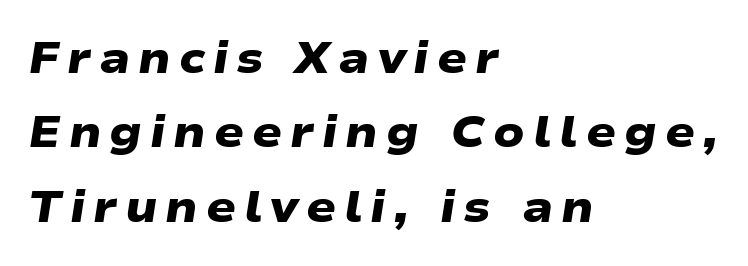
The image shows 44 px heavy, wide sans-serif type; set left-aligned, normal line spacing (1.69x), not underlined; low stroke contrast and a medium x-height.
